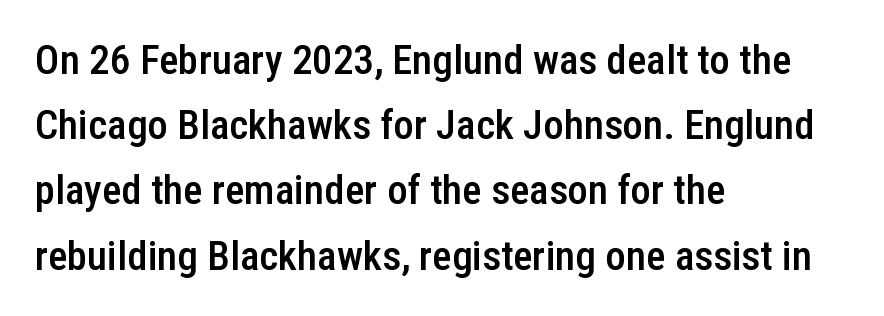
Each row of text sits above clean, open space. The strokes are fattened partway — semibold, not bold. In terms of letterform style, serifs are entirely absent. A typesetter would call this zero additional tracking.
